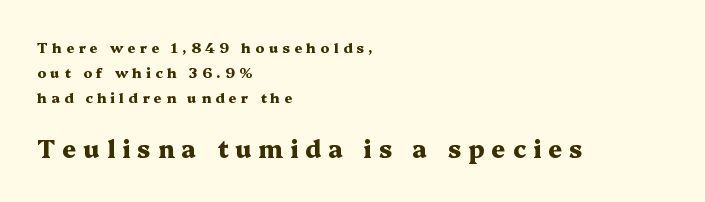
Q: Is the text bold? A: Yes.
Q: Is the text italic (slanted)? A: No, it is upright.
Q: Is the text underlined? A: No.
Q: How is the paragraph aligned? A: Left-aligned.
Q: Is the spacing between letters normal or unusually wide? A: Unusually wide.
Q: Which block of text is set in a larger size, the first (top) or the second (bottom)? A: The second (bottom) one.
